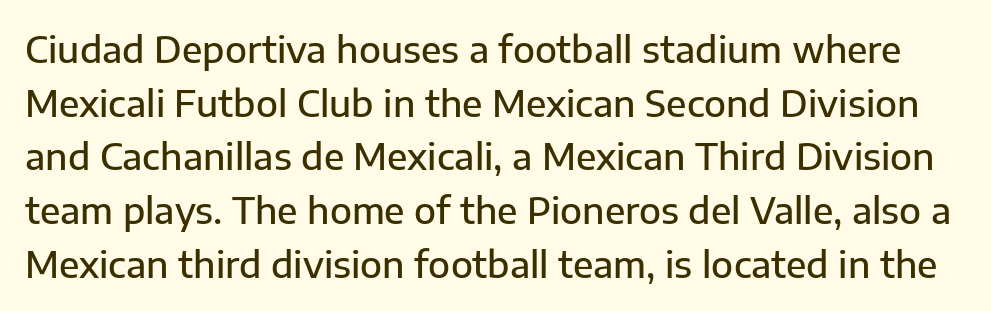
Q: Is the text bold? A: Semi-bold.
Q: Is the text italic (slanted)? A: No, it is upright.
Q: Is the typeface a serif or a sans-serif typeface? A: Sans-serif.
Q: Is the text underlined? A: No.
Q: Is the spacing between letters normal or unusually wide? A: Normal.
Q: Is the spacing between lines tight, normal or loose? A: Normal.
Q: Width (condensed, normal, or wide)? A: Normal.
Q: Stroke contrast? A: Low.
Q: x-height? A: Medium.
Q: Monospaced? A: No.
